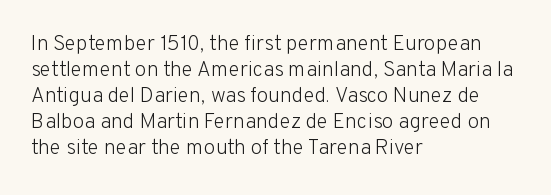
The image shows 21 px text type, upright; set left-aligned, line spacing 1.24x, normal letter spacing, not underlined.
